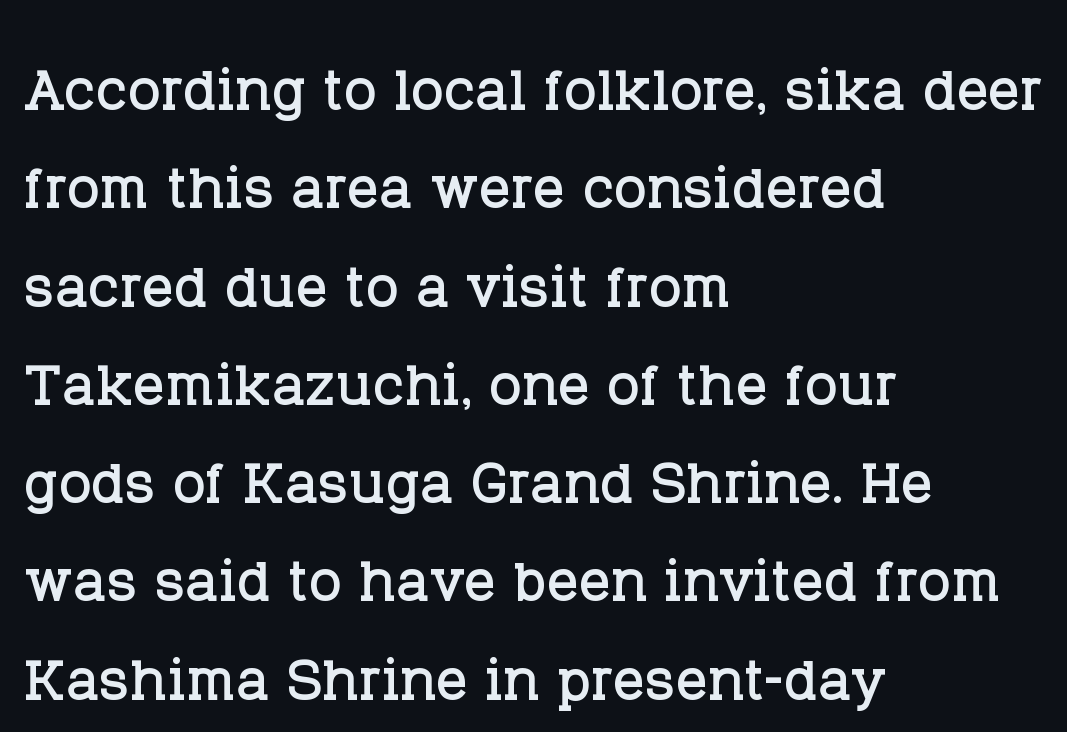
{"serif": "yes", "italic": "no", "width": "normal", "stroke_contrast": "low", "x_height": "large", "monospaced": "no", "underline": "no", "align": "left", "line_spacing": "normal", "line_spacing_ratio": 1.26, "letter_spacing": "normal", "letter_spacing_em": 0.0, "glyph_px": 78}
